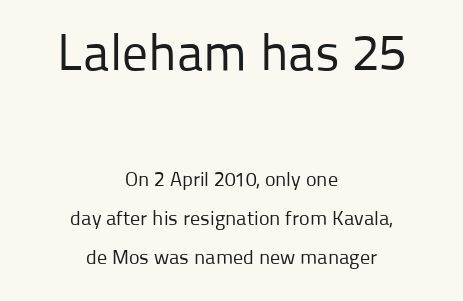
The image shows 51 px regular-weight sans-serif type, upright; set centered, loose line spacing (1.95x), normal letter spacing, not underlined; the first (top) block is 2.55x larger; low stroke contrast and a medium x-height.
